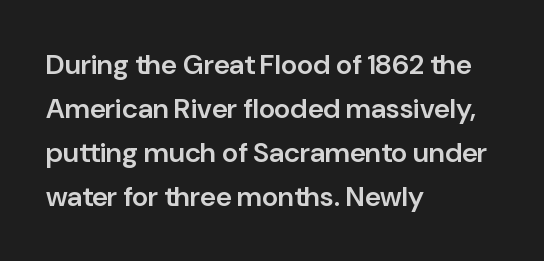
{"serif": "no", "italic": "no", "bold": "semi", "weight": "semibold", "width": "normal", "stroke_contrast": "low", "x_height": "medium", "monospaced": "no", "underline": "no", "align": "left", "line_spacing": "normal", "line_spacing_ratio": 1.57, "letter_spacing": "normal", "letter_spacing_em": 0.0, "glyph_px": 28}
